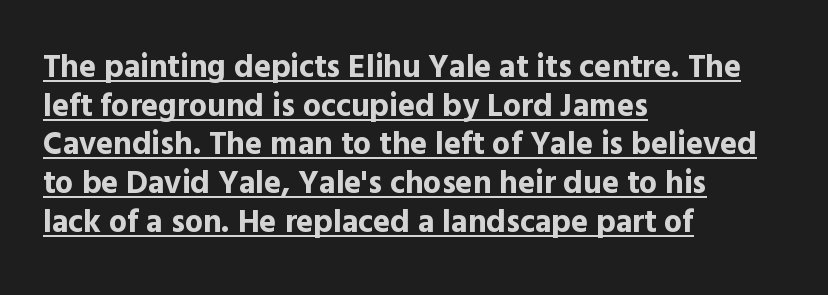
The image shows 32 px bold sans-serif type, upright; set left-aligned, line spacing 1.21x, normal letter spacing, underlined; a medium x-height.
